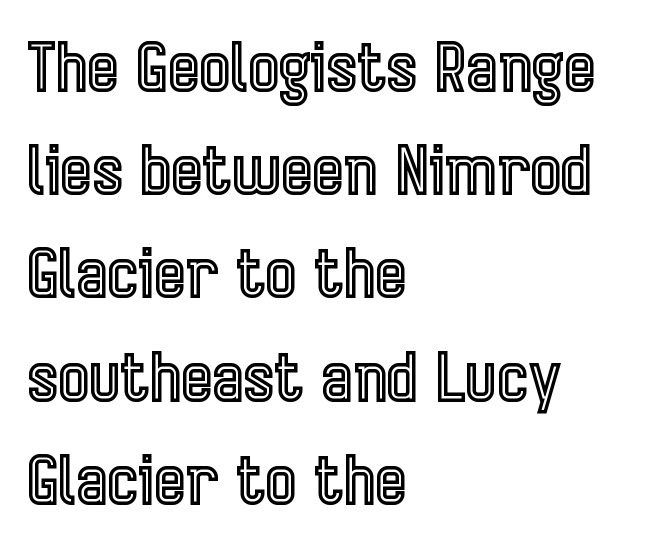
{"italic": "no", "width": "condensed", "x_height": "medium", "monospaced": "no", "underline": "no", "align": "left", "line_spacing": "normal", "line_spacing_ratio": 1.54, "letter_spacing": "normal", "letter_spacing_em": 0.0, "glyph_px": 67}
